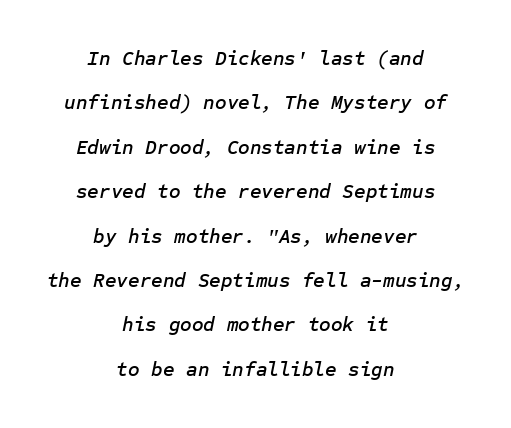
{"italic": "yes", "lean": "right", "slant_degrees": 12, "underline": "no", "align": "center", "line_spacing": "loose", "line_spacing_ratio": 2.22, "letter_spacing": "normal", "letter_spacing_em": 0.0, "glyph_px": 20}
